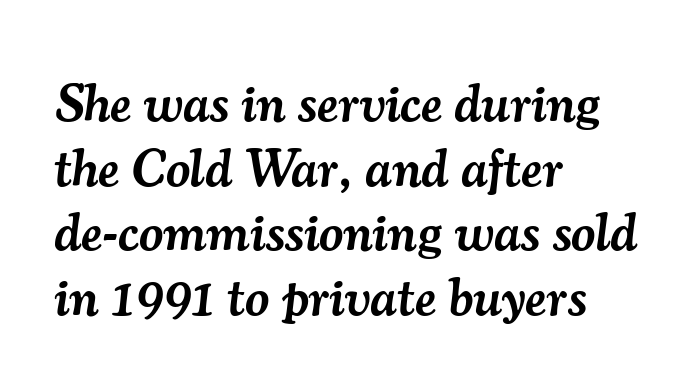
The image shows 53 px semibold serif type, italic (leaning right); set left-aligned, line spacing 1.22x, normal letter spacing, not underlined; medium stroke contrast and a small x-height.
